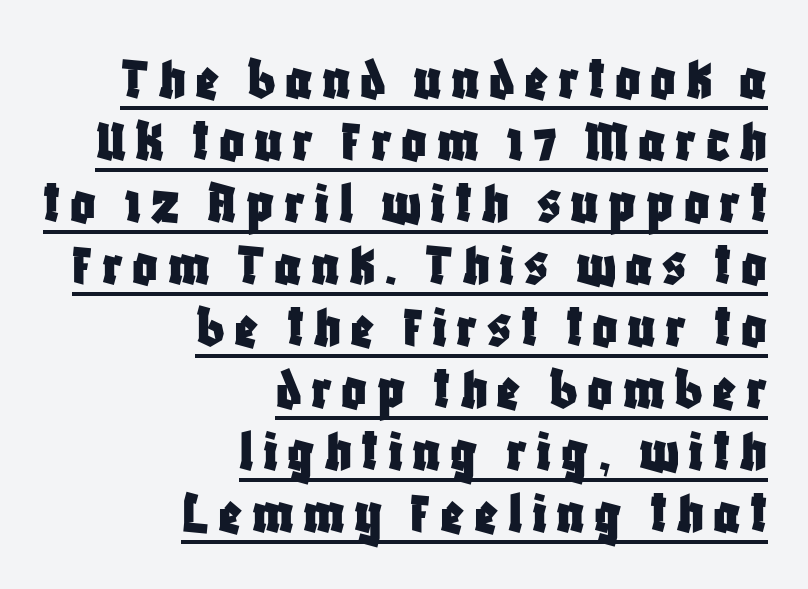
{"serif": "no", "italic": "no", "width": "condensed", "stroke_contrast": "low", "x_height": "large", "monospaced": "no", "underline": "yes", "align": "right", "line_spacing": "tight", "line_spacing_ratio": 1.0, "glyph_px": 62}
